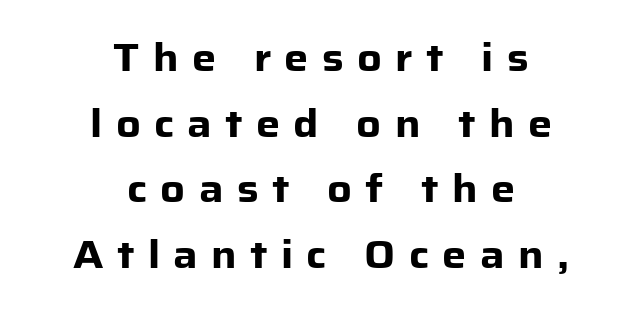
{"serif": "no", "italic": "no", "bold": "yes", "weight": "heavy", "width": "normal", "stroke_contrast": "low", "x_height": "medium", "monospaced": "no", "underline": "no", "align": "center", "line_spacing_ratio": 1.73, "letter_spacing": "wide", "letter_spacing_em": 0.35, "glyph_px": 38}
